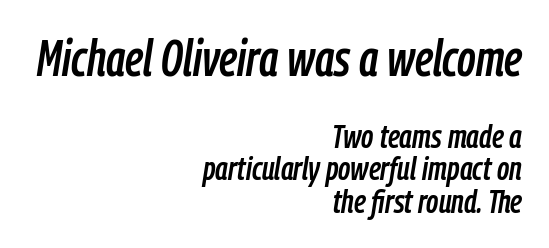
The image shows 50 px condensed type, italic (leaning right); set right-aligned, tight line spacing (0.98x), normal letter spacing, not underlined; the first (top) block is 1.52x larger; low stroke contrast and a medium x-height.
